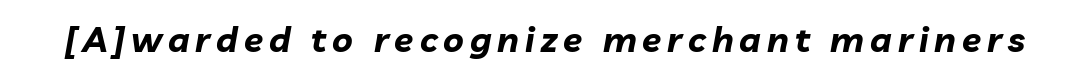
Q: Is the text bold? A: Yes.
Q: Is the text italic (slanted)? A: Yes, it leans right by about 10 degrees.
Q: Is the text underlined? A: No.
Q: Width (condensed, normal, or wide)? A: Normal.
Q: Stroke contrast? A: Low.
Q: x-height? A: Medium.
Q: Monospaced? A: No.
